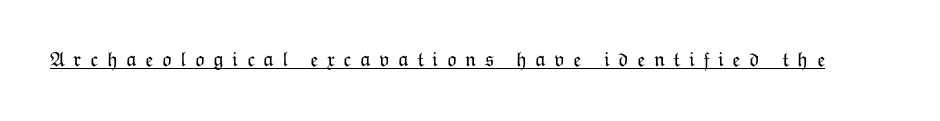
The image shows 21 px text type, upright; set unusually wide letter spacing (+0.4 em), underlined.
